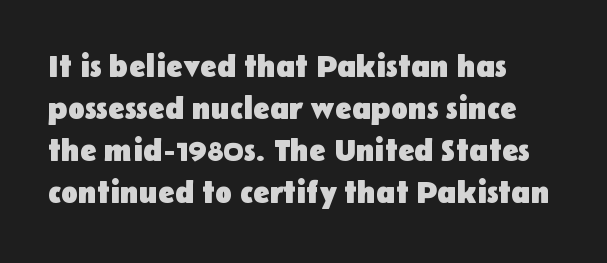
{"serif": "no", "italic": "no", "bold": "yes", "weight": "heavy", "width": "normal", "stroke_contrast": "low", "x_height": "medium", "monospaced": "no", "underline": "no", "align": "left", "line_spacing": "normal", "line_spacing_ratio": 1.36, "letter_spacing": "normal", "letter_spacing_em": 0.0, "glyph_px": 31}
